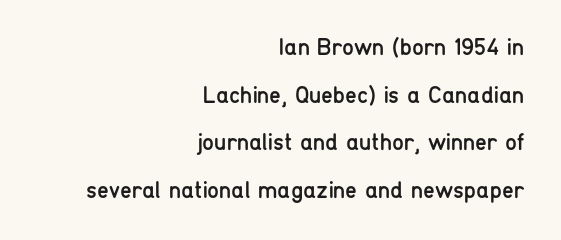
The image shows 24 px text type, upright; set right-aligned, loose line spacing (1.98x), normal letter spacing, not underlined.
